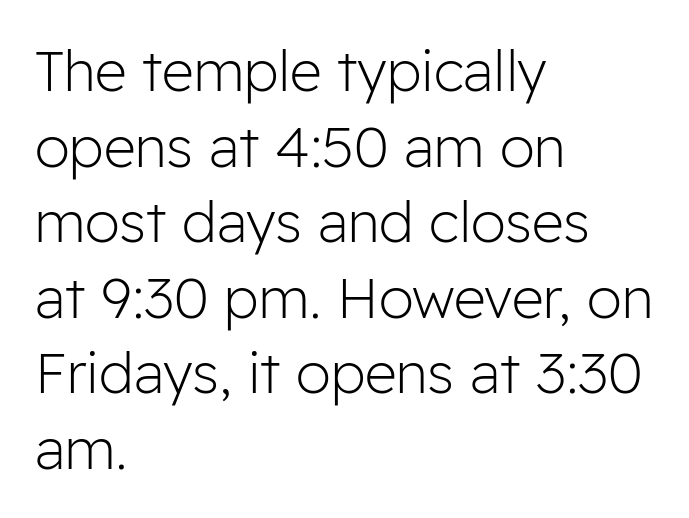
{"serif": "no", "italic": "no", "bold": "no", "weight": "light", "width": "normal", "stroke_contrast": "low", "x_height": "medium", "monospaced": "no", "underline": "no", "align": "left", "line_spacing": "normal", "line_spacing_ratio": 1.35, "letter_spacing": "normal", "letter_spacing_em": 0.0, "glyph_px": 56}
